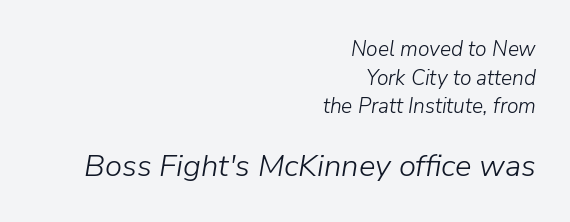
The image shows 31 px light type, italic (leaning right); set right-aligned, normal line spacing (1.36x), normal letter spacing, not underlined; the second (bottom) block is 1.48x larger; low stroke contrast and a medium x-height.
